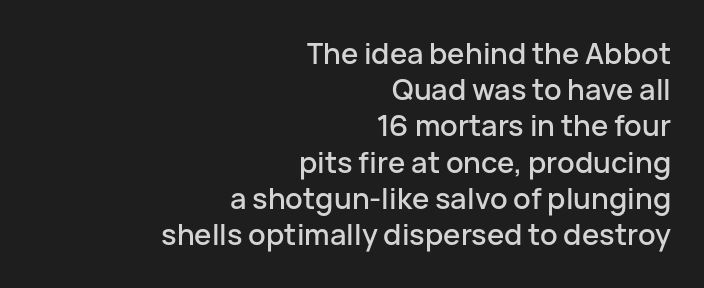
The image shows 29 px sans-serif type, upright; set right-aligned, normal line spacing (1.25x), normal letter spacing, not underlined; low stroke contrast and a medium x-height.
